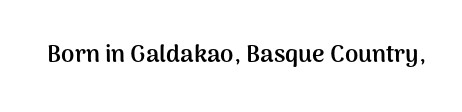
{"italic": "no", "bold": "yes", "underline": "no", "letter_spacing": "normal", "letter_spacing_em": 0.0, "glyph_px": 24}
